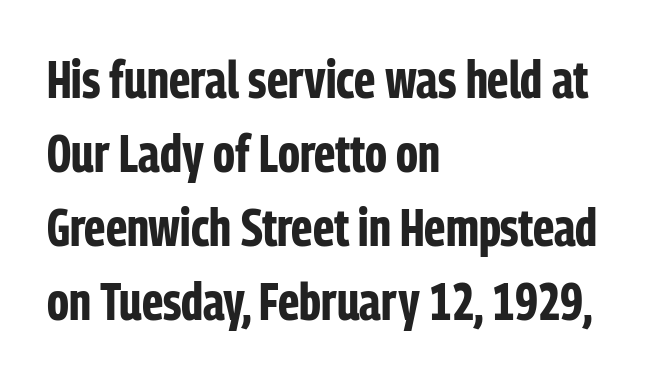
Unlike a traditional serif, this face leaves its strokes unadorned. Strong, thick strokes mark this as bold type. The passage is arranged the way most books set body copy — flush left. If you drew a line through each stem, it would be perfectly vertical. The passage shown stacks its lines at a standard gap.
